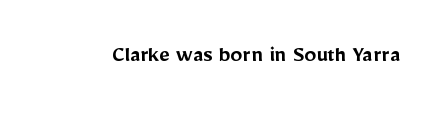
Q: Is the text bold? A: Semi-bold.
Q: Is the text italic (slanted)? A: No, it is upright.
Q: Is the text underlined? A: No.
Q: Is the spacing between letters normal or unusually wide? A: Normal.
